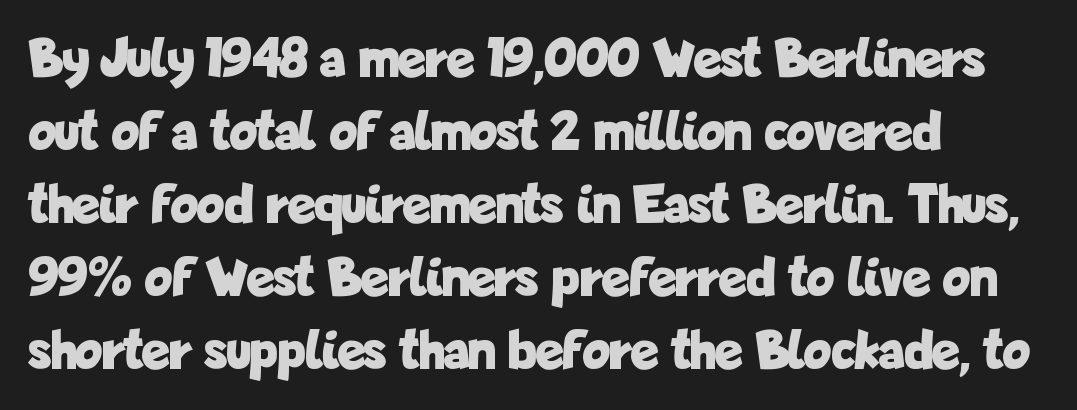
{"serif": "no", "italic": "no", "bold": "yes", "weight": "bold", "width": "condensed", "stroke_contrast": "low", "x_height": "medium", "monospaced": "no", "underline": "no", "align": "left", "line_spacing": "normal", "line_spacing_ratio": 1.28, "letter_spacing": "normal", "letter_spacing_em": 0.0, "glyph_px": 57}
